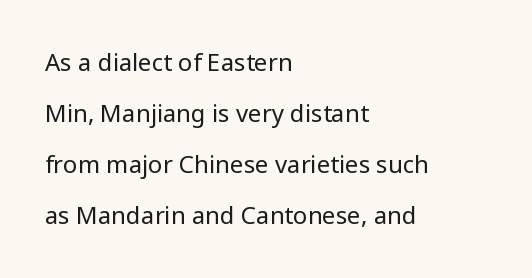
Weight: not bold — regular or lighter. This is roman type, the default non-slanted kind. Caption: standard tracking, unaltered. Regarding leading, the lines here are spaced well apart. The lines in this sample share a left origin and differ only in where they stop.
